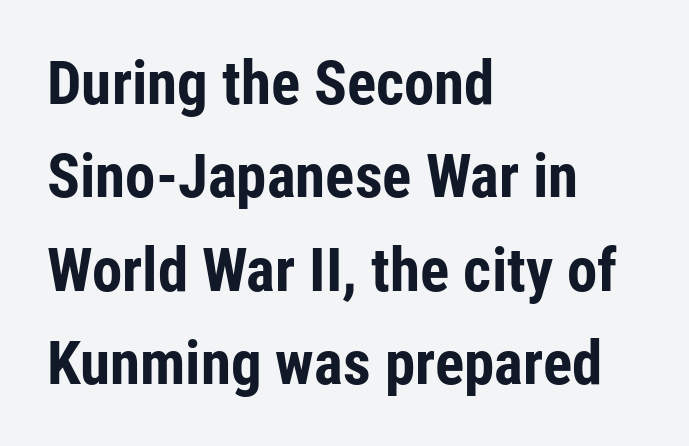
{"serif": "no", "italic": "no", "bold": "yes", "weight": "bold", "width": "condensed", "stroke_contrast": "low", "x_height": "medium", "monospaced": "no", "underline": "no", "align": "left", "line_spacing": "normal", "line_spacing_ratio": 1.53, "letter_spacing": "normal", "letter_spacing_em": 0.0, "glyph_px": 61}
